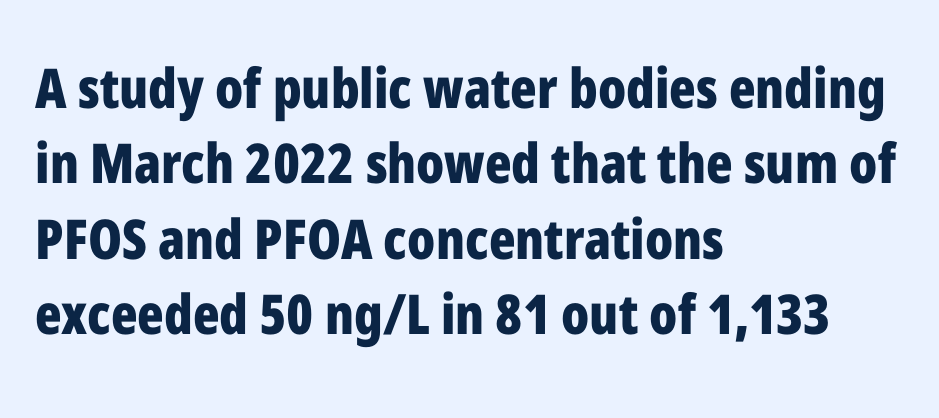
{"serif": "no", "italic": "no", "bold": "yes", "weight": "bold", "width": "condensed", "stroke_contrast": "low", "x_height": "medium", "monospaced": "no", "underline": "no", "align": "left", "line_spacing": "normal", "line_spacing_ratio": 1.37, "letter_spacing": "normal", "letter_spacing_em": 0.0, "glyph_px": 55}
